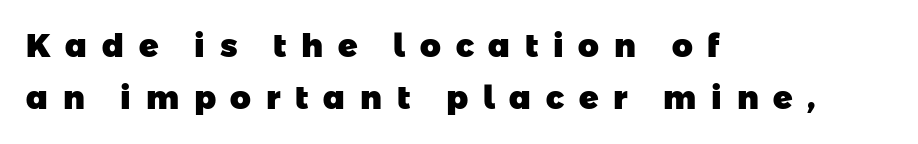
In terms of weight, the rendering is a true, heavy bold. The face used here is rendered with a markedly widened letterfit. Character widths vary here, with narrow letters taking less room than wide ones. Only glyphs here, with clear space below each row. Are there feet on the stems? There aren't — it's a sans. Alignment: flush left.
